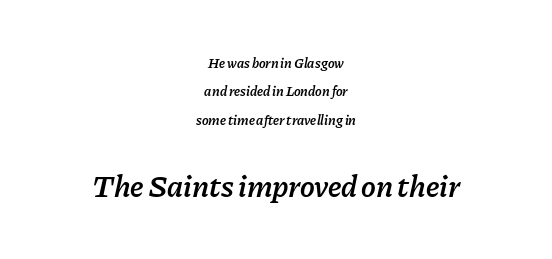
The image shows 31 px semibold type, italic (leaning right); set centered, loose line spacing (2.02x), normal letter spacing, not underlined; the second (bottom) block is 2.21x larger; low stroke contrast and a medium x-height.
